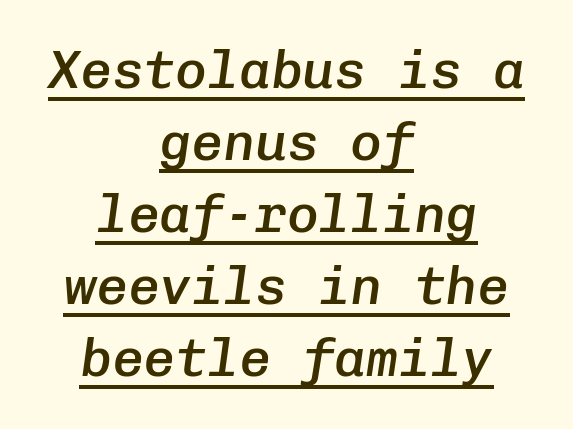
{"italic": "yes", "lean": "right", "slant_degrees": 8, "bold": "semi", "weight": "semibold", "width": "normal", "stroke_contrast": "low", "x_height": "medium", "monospaced": "yes", "underline": "yes", "align": "center", "line_spacing": "normal", "line_spacing_ratio": 1.36, "letter_spacing": "normal", "letter_spacing_em": 0.0, "glyph_px": 53}
